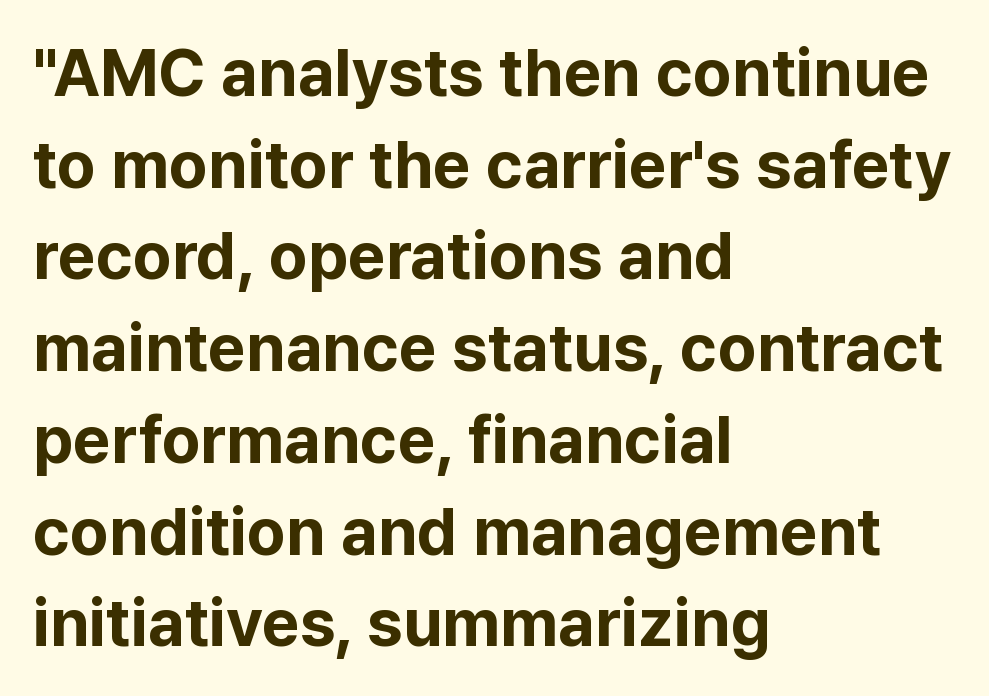
Q: Is the text bold? A: Yes.
Q: Is the text italic (slanted)? A: No, it is upright.
Q: Is the typeface a serif or a sans-serif typeface? A: Sans-serif.
Q: Is the text underlined? A: No.
Q: How is the paragraph aligned? A: Left-aligned.
Q: Is the spacing between letters normal or unusually wide? A: Normal.
Q: Is the spacing between lines tight, normal or loose? A: Normal.
Q: Width (condensed, normal, or wide)? A: Normal.
Q: Stroke contrast? A: Low.
Q: x-height? A: Medium.
Q: Monospaced? A: No.
